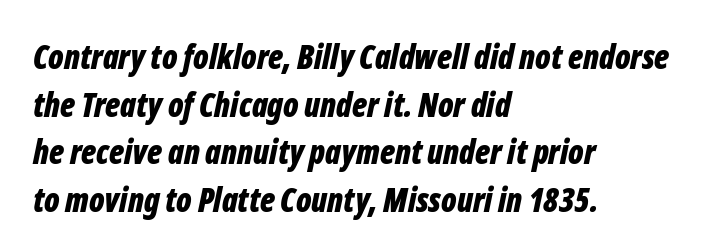
{"italic": "yes", "lean": "right", "slant_degrees": 12, "bold": "yes", "weight": "bold", "width": "condensed", "stroke_contrast": "low", "x_height": "medium", "monospaced": "no", "underline": "no", "align": "left", "line_spacing": "normal", "line_spacing_ratio": 1.44, "letter_spacing": "normal", "letter_spacing_em": 0.0, "glyph_px": 33}
